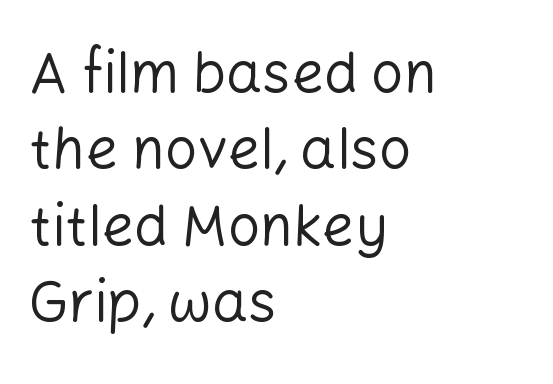
Q: Is the text bold? A: No.
Q: Is the text italic (slanted)? A: No, it is upright.
Q: Is the typeface a serif or a sans-serif typeface? A: Sans-serif.
Q: Is the text underlined? A: No.
Q: How is the paragraph aligned? A: Left-aligned.
Q: Is the spacing between letters normal or unusually wide? A: Normal.
Q: Is the spacing between lines tight, normal or loose? A: Normal.
Q: Width (condensed, normal, or wide)? A: Normal.
Q: Stroke contrast? A: Low.
Q: x-height? A: Medium.
Q: Monospaced? A: No.
